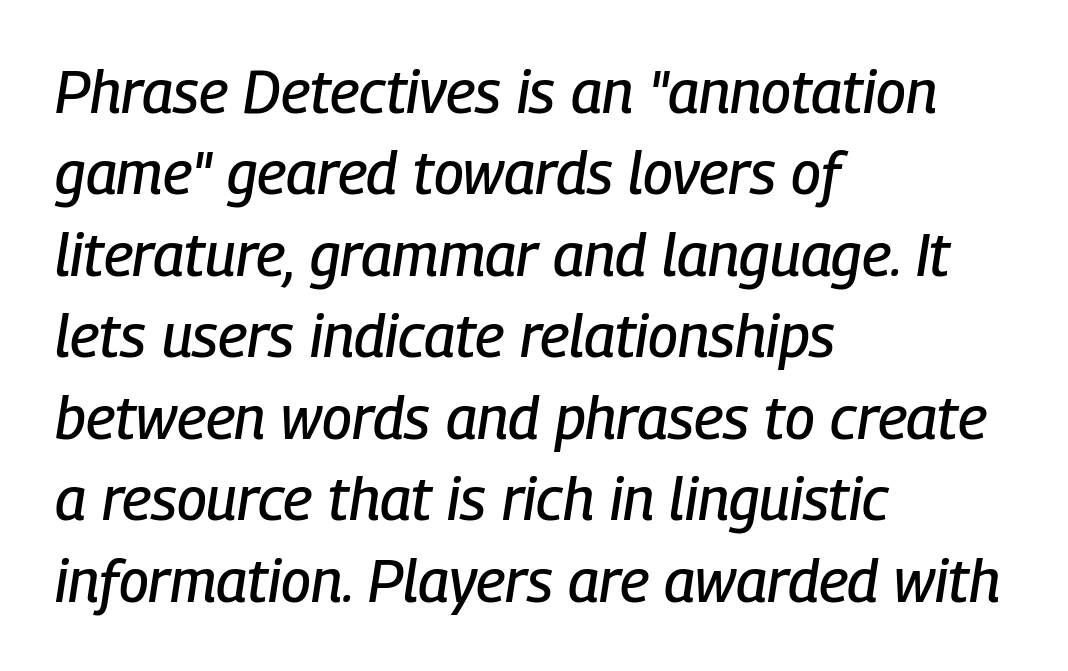
The image shows 59 px condensed type, italic (leaning right); set left-aligned, normal line spacing (1.38x), normal letter spacing, not underlined; low stroke contrast and a medium x-height.
